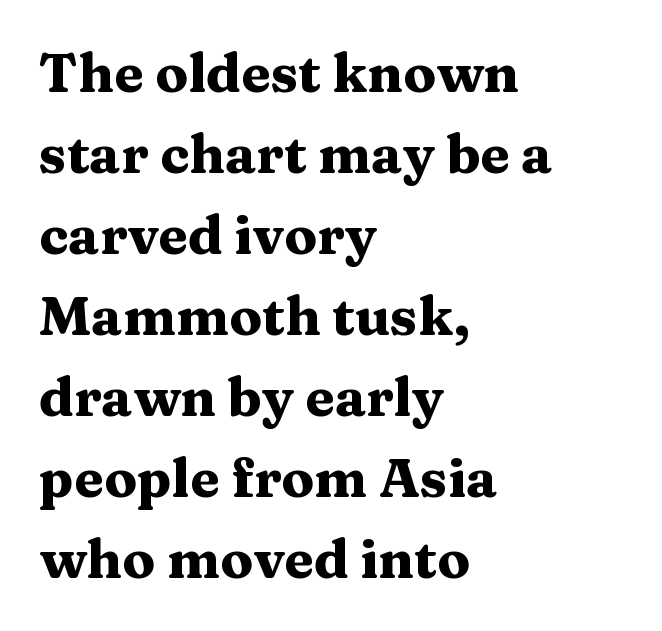
Q: Is the text bold? A: Yes.
Q: Is the text italic (slanted)? A: No, it is upright.
Q: Is the typeface a serif or a sans-serif typeface? A: Serif.
Q: Is the text underlined? A: No.
Q: How is the paragraph aligned? A: Left-aligned.
Q: Is the spacing between letters normal or unusually wide? A: Normal.
Q: Is the spacing between lines tight, normal or loose? A: Normal.
Q: Width (condensed, normal, or wide)? A: Wide.
Q: Stroke contrast? A: Medium.
Q: x-height? A: Medium.
Q: Monospaced? A: No.
